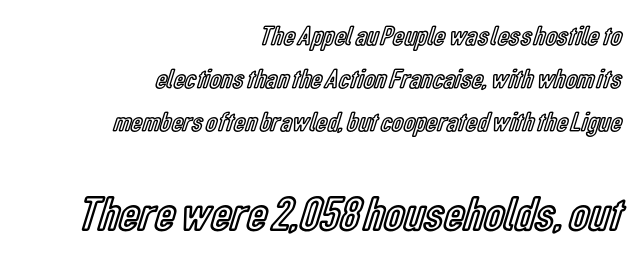
Q: Is the text italic (slanted)? A: Yes.
Q: Is the text underlined? A: No.
Q: How is the paragraph aligned? A: Right-aligned.
Q: Is the spacing between letters normal or unusually wide? A: Normal.
Q: Is the spacing between lines tight, normal or loose? A: Normal.
Q: Which block of text is set in a larger size, the first (top) or the second (bottom)? A: The second (bottom) one.
Q: Width (condensed, normal, or wide)? A: Condensed.
Q: x-height? A: Medium.
Q: Monospaced? A: No.
